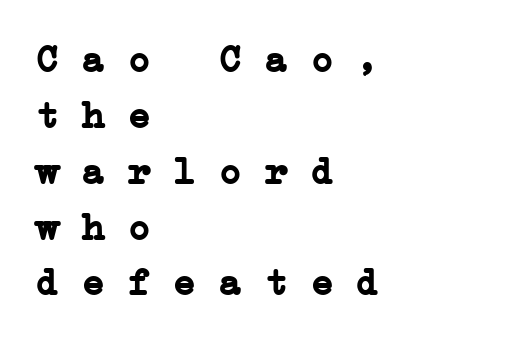
Q: Is the text bold? A: Yes.
Q: Is the typeface a serif or a sans-serif typeface? A: Serif.
Q: Is the text underlined? A: No.
Q: How is the paragraph aligned? A: Left-aligned.
Q: Is the spacing between letters normal or unusually wide? A: Normal.
Q: Is the spacing between lines tight, normal or loose? A: Normal.
Q: Width (condensed, normal, or wide)? A: Wide.
Q: Stroke contrast? A: Low.
Q: x-height? A: Medium.
Q: Monospaced? A: Yes.
